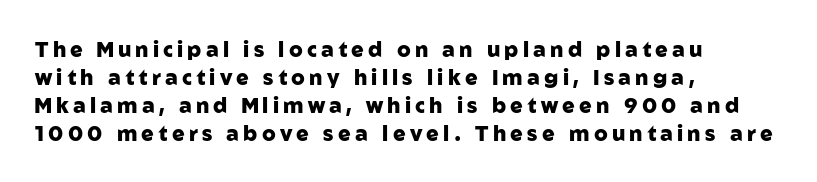
Q: Is the text bold? A: Yes.
Q: Is the text italic (slanted)? A: No, it is upright.
Q: Is the text underlined? A: No.
Q: How is the paragraph aligned? A: Left-aligned.
Q: Is the spacing between letters normal or unusually wide? A: Unusually wide.
Q: Is the spacing between lines tight, normal or loose? A: Normal.
